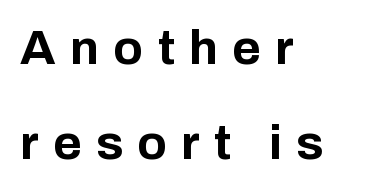
The image shows 49 px bold sans-serif type, upright; set left-aligned, loose line spacing (1.93x), unusually wide letter spacing (+0.29 em), not underlined; low stroke contrast and a medium x-height.
